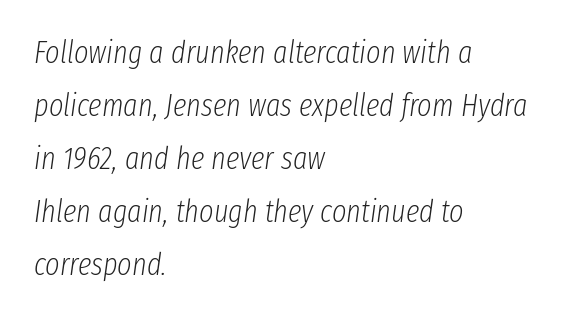
Q: Is the text bold? A: No.
Q: Is the text italic (slanted)? A: Yes, it leans right by about 8 degrees.
Q: Is the text underlined? A: No.
Q: How is the paragraph aligned? A: Left-aligned.
Q: Is the spacing between letters normal or unusually wide? A: Normal.
Q: Width (condensed, normal, or wide)? A: Condensed.
Q: Stroke contrast? A: Low.
Q: x-height? A: Medium.
Q: Monospaced? A: No.
